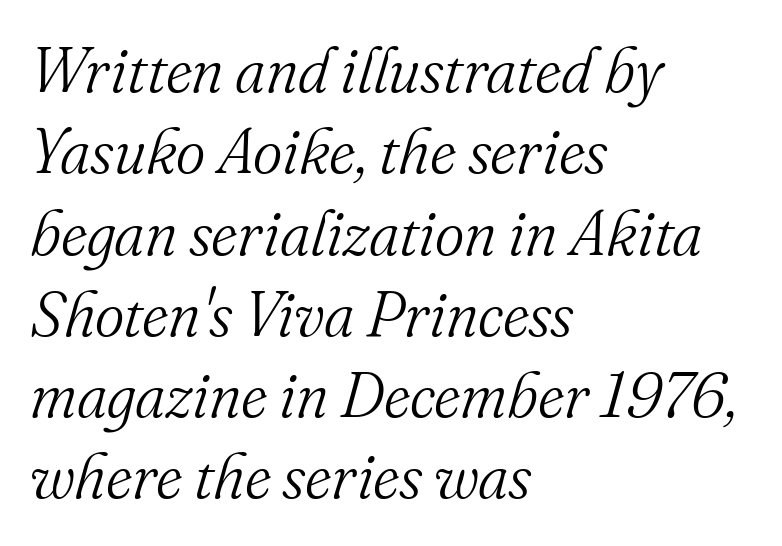
Weight: regular or lighter. A typesetter would call this leading conventional body-copy spacing. These lines were composed using italics. Descender tails drop into unmarked territory. Note: serifs present on the glyphs. The setting favours the left margin, as ordinary paragraphs usually do.
